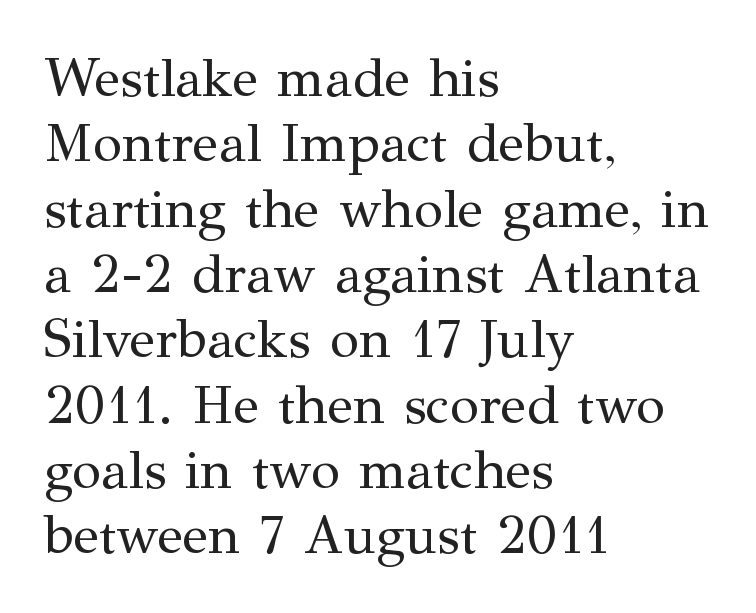
In terms of letterform style, serifs are clearly present. Beneath every word, the page is bare. Vertical stems look standard width or narrower in stroke. Typeset ragged right — the left edge is the straight one. Italic? Not at all — the glyphs are vertical.
